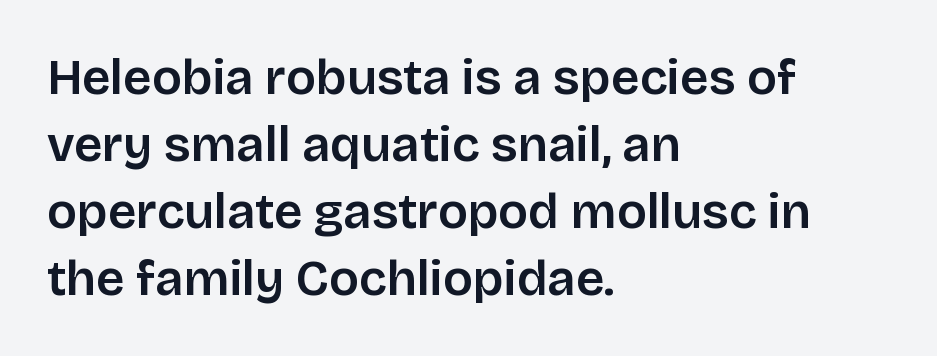
{"serif": "no", "italic": "no", "bold": "semi", "weight": "semibold", "width": "normal", "stroke_contrast": "low", "x_height": "large", "monospaced": "no", "underline": "no", "align": "left", "line_spacing": "normal", "line_spacing_ratio": 1.34, "letter_spacing": "normal", "letter_spacing_em": 0.0, "glyph_px": 50}
